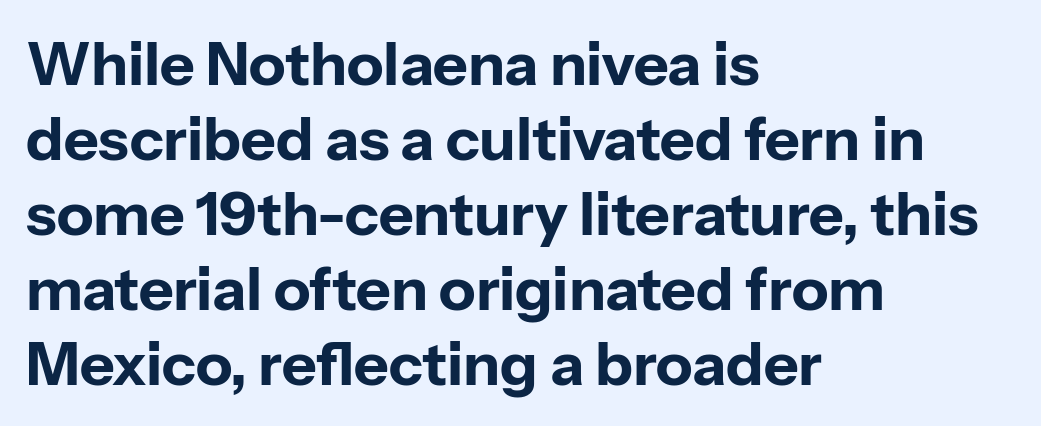
Vertically, the passage feels balanced, rows spaced as you'd expect. Classification — sans serif. Typesetter's note: full bold, strokes at maximum text heaviness. All the whitespace from short lines collects on the right. A bare baseline throughout the passage. Every character sits straight up, as roman type does.
